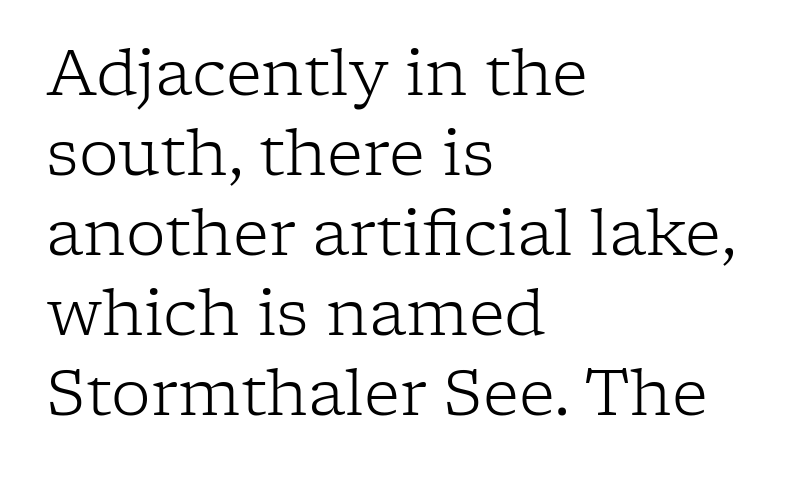
Spacing verdict: proportional, widths tailored to each character. Reading down the column, the eye jumps a familiar distance to each next line. The letters carry serifs — small finishing strokes at the ends of their stems. Vertical strokes here are truly vertical.
